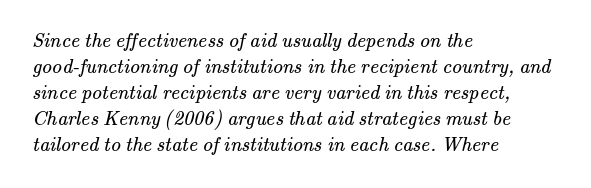
Q: Is the text bold? A: No.
Q: Is the text underlined? A: No.
Q: How is the paragraph aligned? A: Left-aligned.
Q: Is the spacing between letters normal or unusually wide? A: Normal.
Q: Is the spacing between lines tight, normal or loose? A: Normal.
